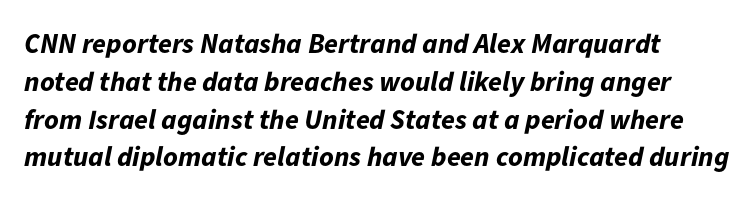
{"italic": "yes", "lean": "right", "slant_degrees": 11, "bold": "yes", "weight": "bold", "width": "normal", "stroke_contrast": "low", "x_height": "medium", "monospaced": "no", "underline": "no", "line_spacing": "normal", "line_spacing_ratio": 1.35, "letter_spacing": "normal", "letter_spacing_em": 0.0, "glyph_px": 28}
